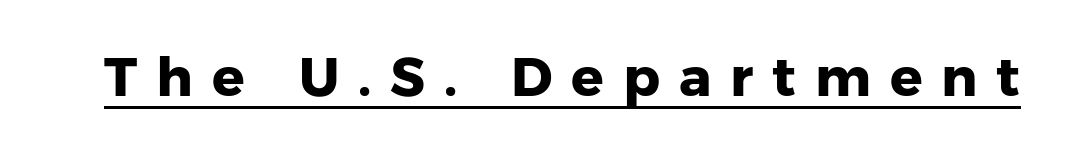
{"serif": "no", "bold": "yes", "weight": "heavy", "width": "normal", "stroke_contrast": "low", "x_height": "medium", "monospaced": "no", "underline": "yes", "letter_spacing": "wide", "letter_spacing_em": 0.35, "glyph_px": 54}
